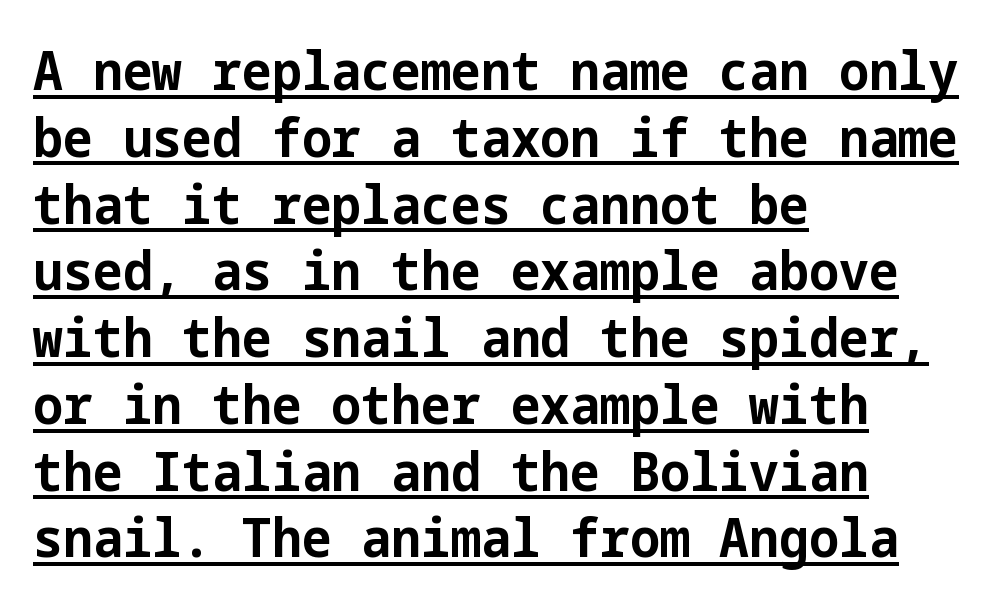
Horizontal alignment here is leftward, the default for most running prose. You can see a thin bar hugging the bottom of the glyphs. Whoever set this chose a conventional vertical rhythm. Letterform terminals end flat and unadorned throughout the passage. Strokes here are thick enough to call this a true bold.
